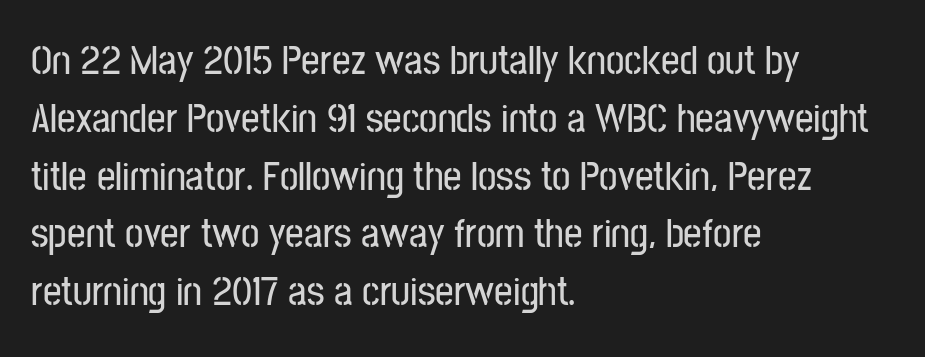
The image shows 41 px condensed sans-serif type, upright; set left-aligned, normal line spacing (1.41x), normal letter spacing, not underlined; low stroke contrast and a medium x-height.
